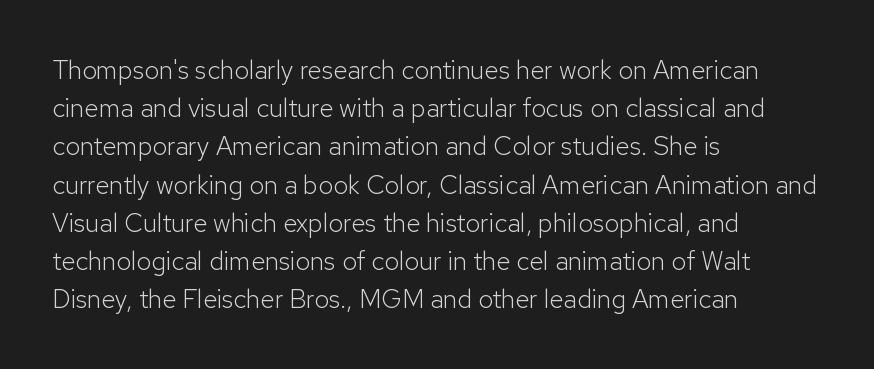
The vertical gap from one line to the next is medium. Quick note: underline off. The characters are drawn with everyday or finer stroke widths. A typesetter would mark this as roman, not italic. Caption: multi-line text, flush left, ragged right.
